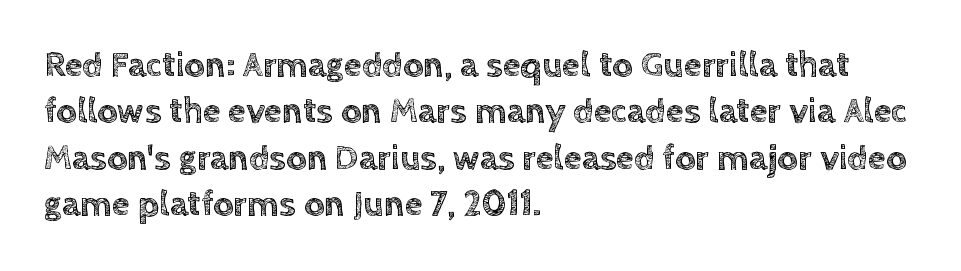
Q: Is the text italic (slanted)? A: No, it is upright.
Q: Is the text underlined? A: No.
Q: How is the paragraph aligned? A: Left-aligned.
Q: Is the spacing between letters normal or unusually wide? A: Normal.
Q: Is the spacing between lines tight, normal or loose? A: Normal.
Q: Width (condensed, normal, or wide)? A: Normal.
Q: x-height? A: Large.
Q: Monospaced? A: No.
